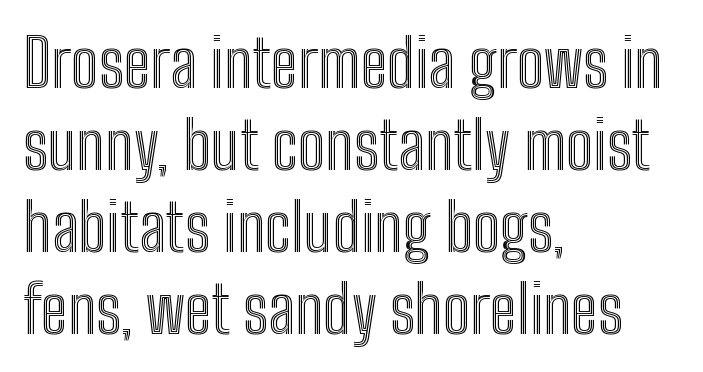
{"italic": "no", "width": "condensed", "x_height": "medium", "monospaced": "no", "underline": "no", "align": "left", "line_spacing_ratio": 1.24, "letter_spacing": "normal", "letter_spacing_em": 0.0, "glyph_px": 66}
